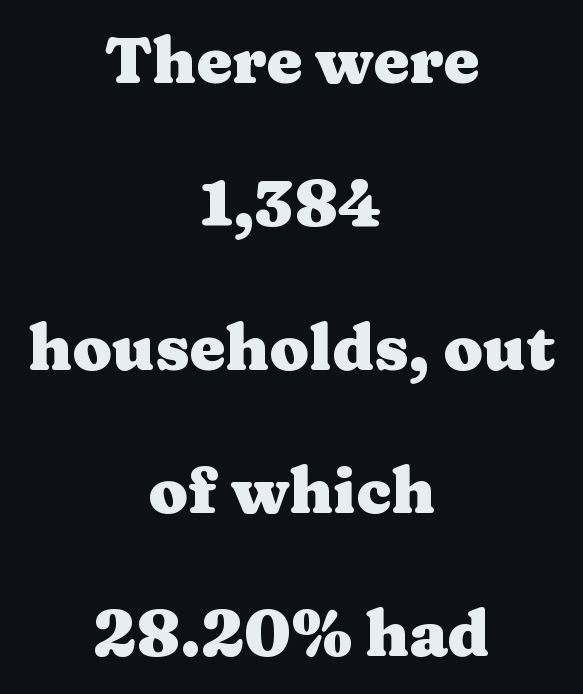
Q: Is the text bold? A: Yes.
Q: Is the text italic (slanted)? A: No, it is upright.
Q: Is the typeface a serif or a sans-serif typeface? A: Serif.
Q: Is the text underlined? A: No.
Q: How is the paragraph aligned? A: Centered.
Q: Is the spacing between letters normal or unusually wide? A: Normal.
Q: Is the spacing between lines tight, normal or loose? A: Loose.
Q: Width (condensed, normal, or wide)? A: Wide.
Q: Stroke contrast? A: Medium.
Q: x-height? A: Medium.
Q: Monospaced? A: No.
